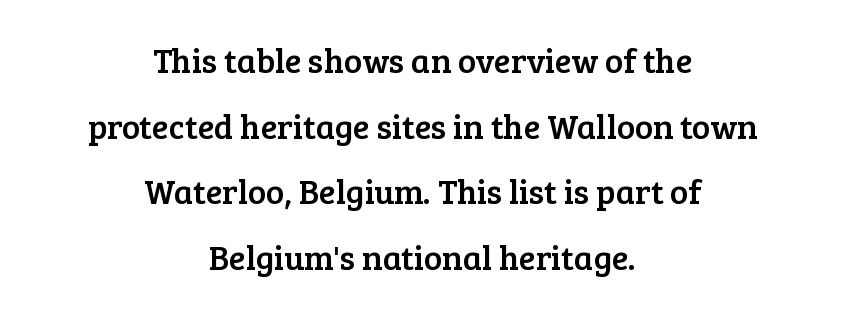
{"serif": "yes", "italic": "no", "width": "normal", "stroke_contrast": "low", "x_height": "medium", "monospaced": "no", "underline": "no", "align": "center", "line_spacing": "loose", "line_spacing_ratio": 1.93, "letter_spacing": "normal", "letter_spacing_em": 0.0, "glyph_px": 34}
